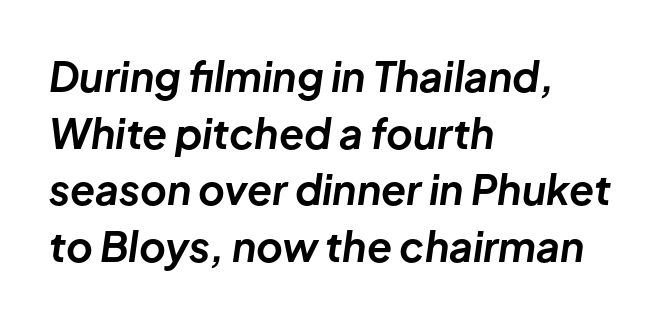
Q: Is the text bold? A: Yes.
Q: Is the text italic (slanted)? A: Yes, it leans right by about 8 degrees.
Q: Is the text underlined? A: No.
Q: How is the paragraph aligned? A: Left-aligned.
Q: Is the spacing between letters normal or unusually wide? A: Normal.
Q: Is the spacing between lines tight, normal or loose? A: Normal.
Q: Width (condensed, normal, or wide)? A: Normal.
Q: Stroke contrast? A: Low.
Q: x-height? A: Medium.
Q: Monospaced? A: No.
